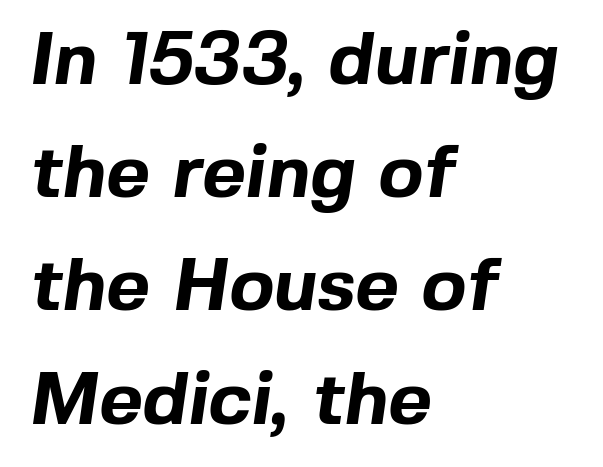
{"serif": "no", "bold": "yes", "weight": "bold", "width": "normal", "x_height": "medium", "monospaced": "no", "underline": "no", "align": "left", "line_spacing": "normal", "line_spacing_ratio": 1.51, "letter_spacing": "normal", "letter_spacing_em": 0.0, "glyph_px": 75}
